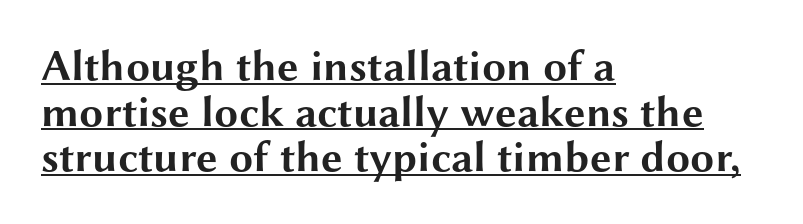
Q: Is the text bold? A: Yes.
Q: Is the text italic (slanted)? A: No, it is upright.
Q: Is the typeface a serif or a sans-serif typeface? A: Sans-serif.
Q: Is the text underlined? A: Yes.
Q: How is the paragraph aligned? A: Left-aligned.
Q: Is the spacing between letters normal or unusually wide? A: Normal.
Q: Is the spacing between lines tight, normal or loose? A: Tight.
Q: Width (condensed, normal, or wide)? A: Wide.
Q: Stroke contrast? A: Medium.
Q: x-height? A: Medium.
Q: Monospaced? A: No.
